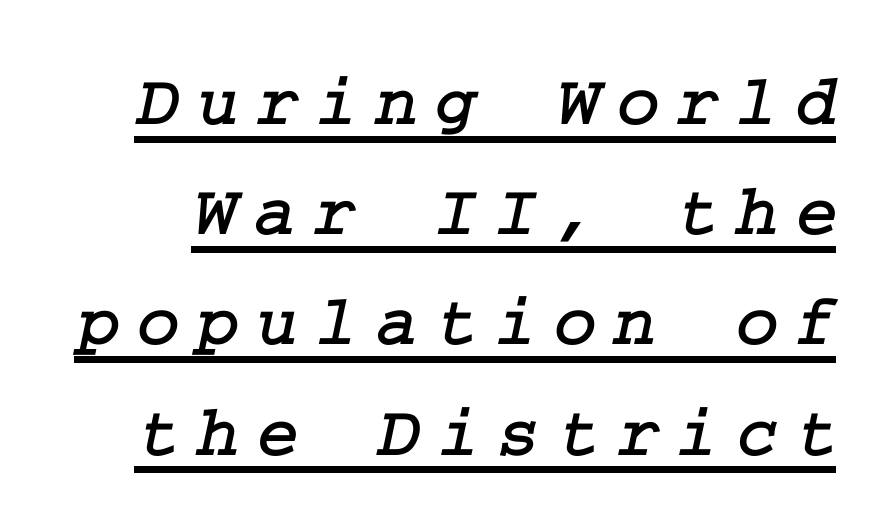
The image shows 73 px serif type; set normal line spacing (1.51x), unusually wide letter spacing (+0.23 em), underlined; low stroke contrast and a medium x-height.
